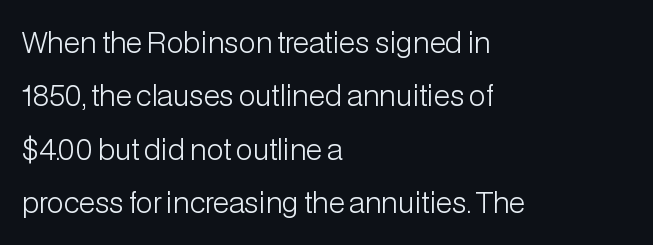
The image shows 28 px light sans-serif type, upright; set left-aligned, loose line spacing (1.91x), normal letter spacing, not underlined; low stroke contrast and a medium x-height.
